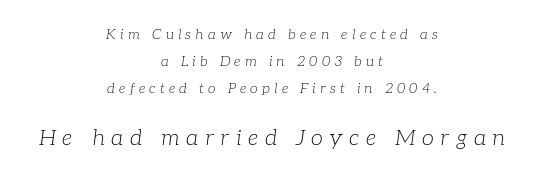
Leading is clearly above the norm, producing a sparse column. These glyphs show unthickened strokes, regular width or finer. Tall strokes in this sample are angled rather than plumb. Reading down the block, each line starts at a different indent, mirrored at its end. Character size in the trailing block exceeds that of the leading block. Honestly, the letter spacing is so wide it's the main thing you notice.
